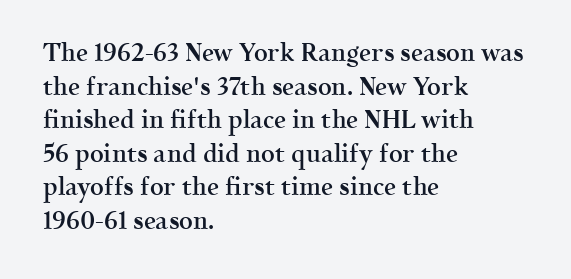
{"italic": "no", "bold": "semi", "underline": "no", "align": "left", "line_spacing": "normal", "line_spacing_ratio": 1.4, "letter_spacing": "normal", "letter_spacing_em": 0.0, "glyph_px": 24}
